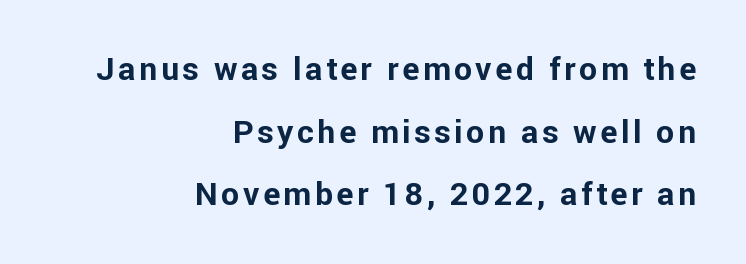
Stroke terminals: plain, sans-serif. Varying glyph widths throughout — classic text-font behaviour. The font is running at its bold setting. Bare-footed words on every line.
